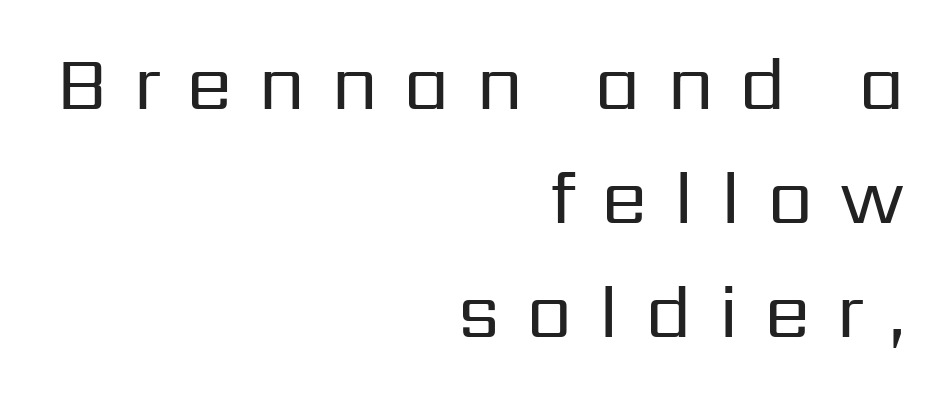
Check the space under the baseline: it is left empty. Think standard paragraph weight, or any step lighter than that. Characters remain perfectly vertical along every line. Observe the absence of serifs on each vertical stroke in this sample. The rendering uses a moderate line-height, typical for paragraphs.
